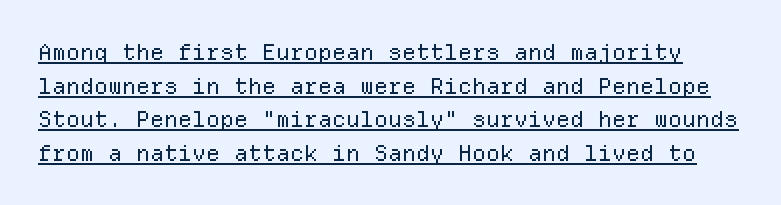
{"italic": "no", "bold": "no", "underline": "yes", "line_spacing": "normal", "line_spacing_ratio": 1.53, "letter_spacing": "normal", "letter_spacing_em": 0.0, "glyph_px": 22}
